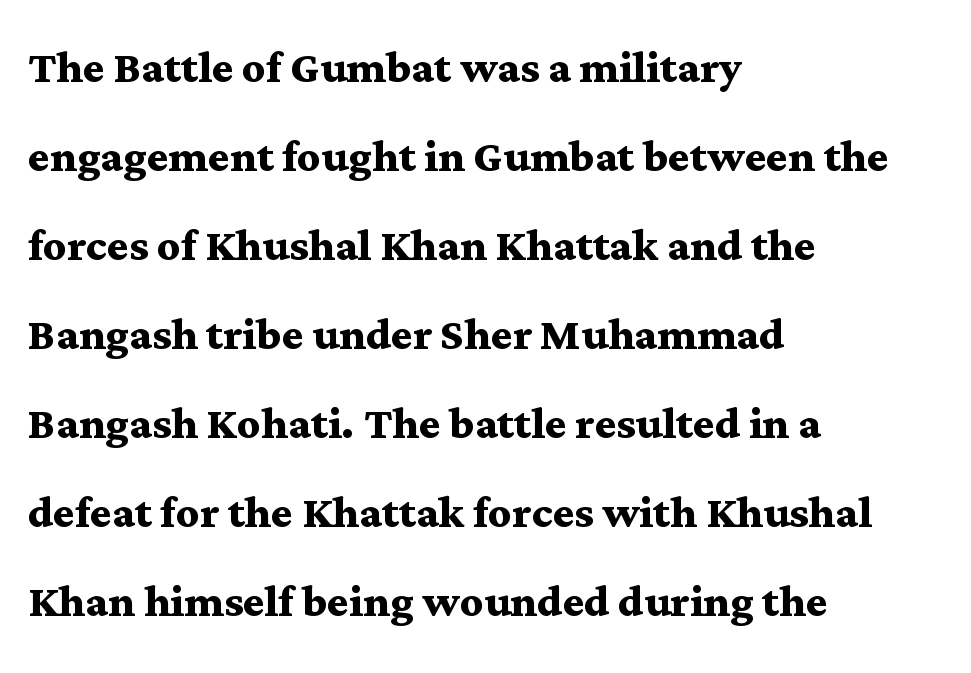
{"serif": "yes", "italic": "no", "bold": "yes", "weight": "semibold", "width": "wide", "stroke_contrast": "medium", "x_height": "medium", "monospaced": "no", "underline": "no", "align": "left", "line_spacing": "normal", "line_spacing_ratio": 1.56, "letter_spacing": "normal", "letter_spacing_em": 0.0, "glyph_px": 57}
